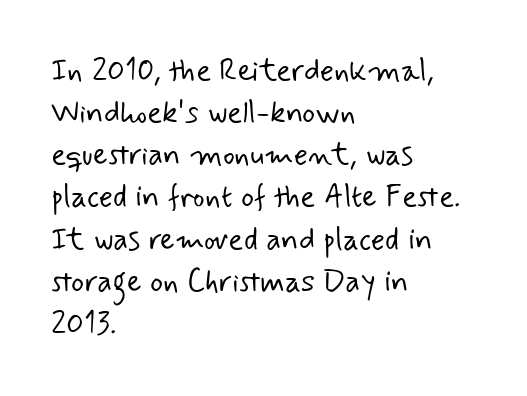
The image shows 31 px light sans-serif type; set left-aligned, normal line spacing (1.36x), normal letter spacing, not underlined; low stroke contrast and a small x-height.
